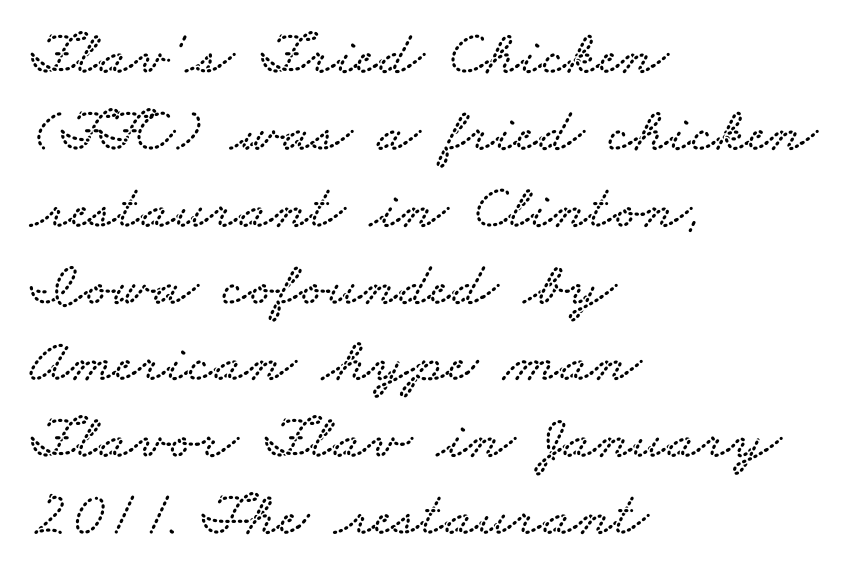
{"serif": "yes", "width": "wide", "stroke_contrast": "low", "x_height": "small", "monospaced": "no", "underline": "no", "align": "left", "line_spacing_ratio": 1.22, "letter_spacing": "normal", "letter_spacing_em": 0.0, "glyph_px": 63}
